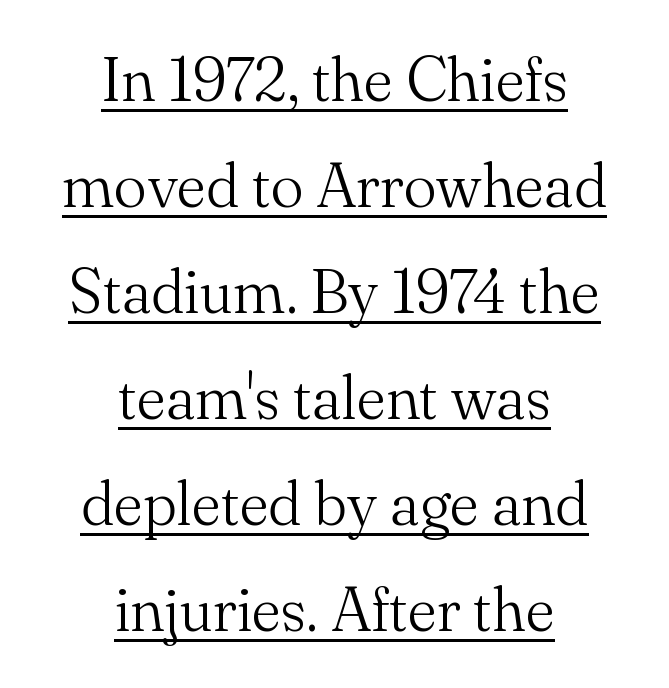
{"serif": "yes", "italic": "no", "bold": "no", "weight": "light", "width": "normal", "stroke_contrast": "medium", "x_height": "small", "monospaced": "no", "underline": "yes", "align": "center", "line_spacing_ratio": 1.71, "letter_spacing": "normal", "letter_spacing_em": 0.0, "glyph_px": 62}
